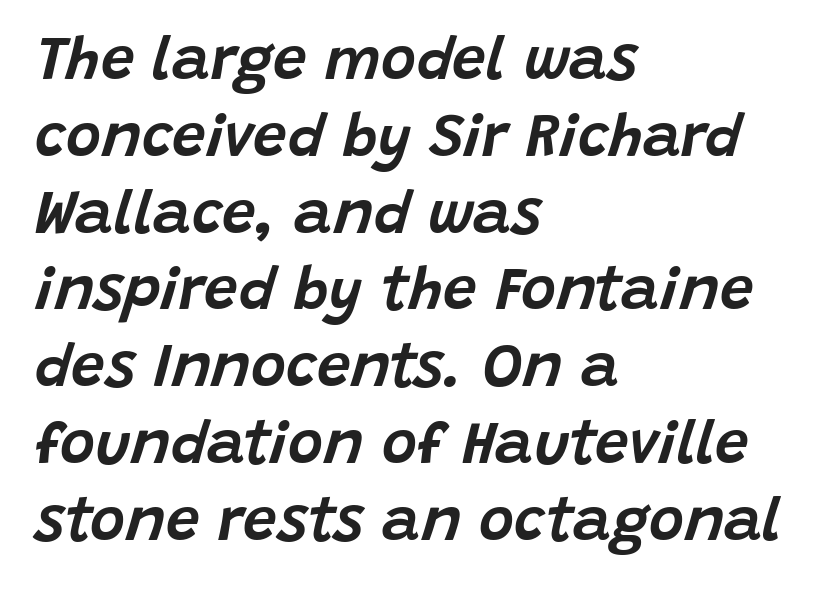
The image shows 60 px text type, italic (leaning right); set left-aligned, normal line spacing (1.28x), normal letter spacing, not underlined; low stroke contrast and a large x-height.
